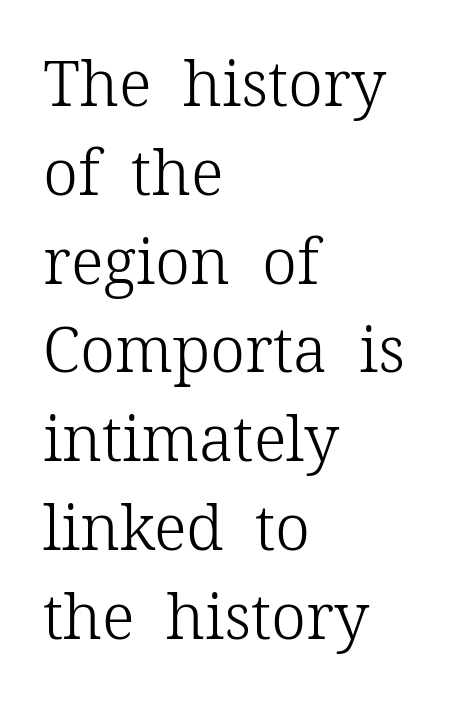
The image shows 63 px light serif type, upright; set left-aligned, normal line spacing (1.41x), normal letter spacing, not underlined; low stroke contrast and a medium x-height.
